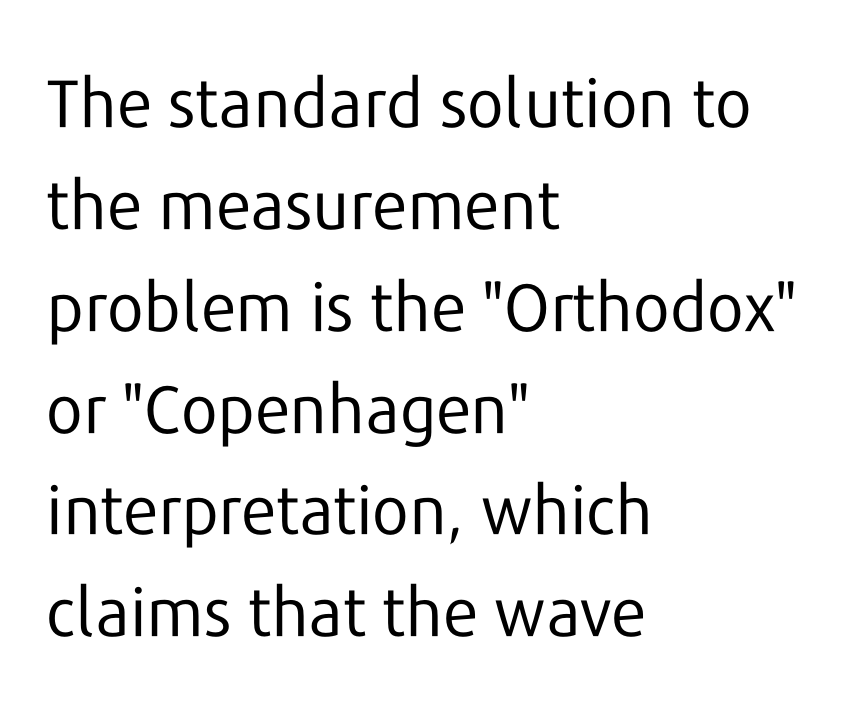
The image shows 67 px regular-weight sans-serif type, upright; set left-aligned, normal line spacing (1.52x), normal letter spacing, not underlined; low stroke contrast and a medium x-height.
